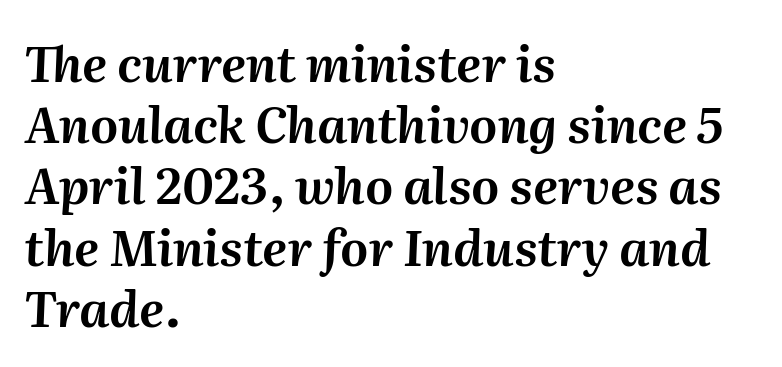
Q: Is the text italic (slanted)? A: Yes, it leans right by about 2 degrees.
Q: Is the text underlined? A: No.
Q: How is the paragraph aligned? A: Left-aligned.
Q: Is the spacing between letters normal or unusually wide? A: Normal.
Q: Is the spacing between lines tight, normal or loose? A: Normal.
Q: Width (condensed, normal, or wide)? A: Normal.
Q: Stroke contrast? A: Medium.
Q: x-height? A: Medium.
Q: Monospaced? A: No.
